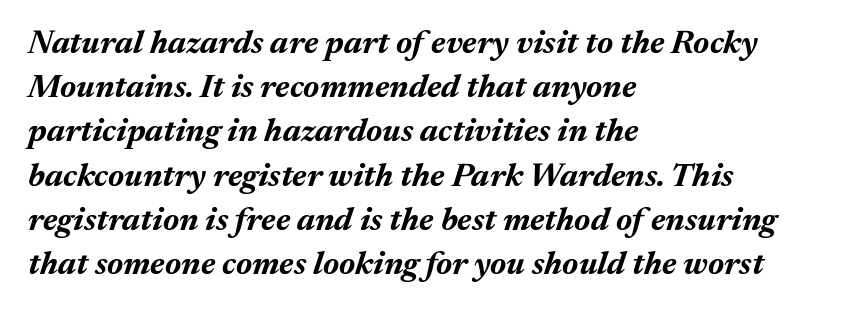
{"italic": "yes", "lean": "right", "slant_degrees": 17, "bold": "yes", "weight": "bold", "width": "normal", "stroke_contrast": "medium", "x_height": "medium", "monospaced": "no", "underline": "no", "align": "left", "line_spacing": "normal", "line_spacing_ratio": 1.34, "letter_spacing": "normal", "letter_spacing_em": 0.0, "glyph_px": 33}
